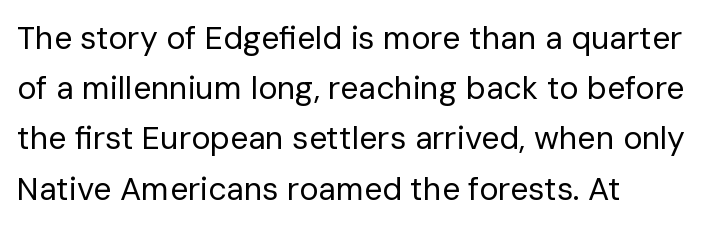
Weight: in the light-to-regular range. Bare-footed words on every line. Summary of vertical rhythm: regular, with standard interline spacing. Here the designer chose a conventional face with non-uniform glyph widths. You can tell from the bare stems that sans-serif type was used. Rendered with straight, roman letterforms.
